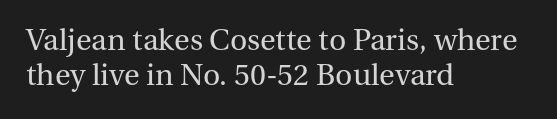
Italic: no, the glyphs are upright roman. Short and long lines alike share a common starting point at left. The space between consecutive lines is stingy. Varying glyph widths throughout — classic text-font behaviour.
